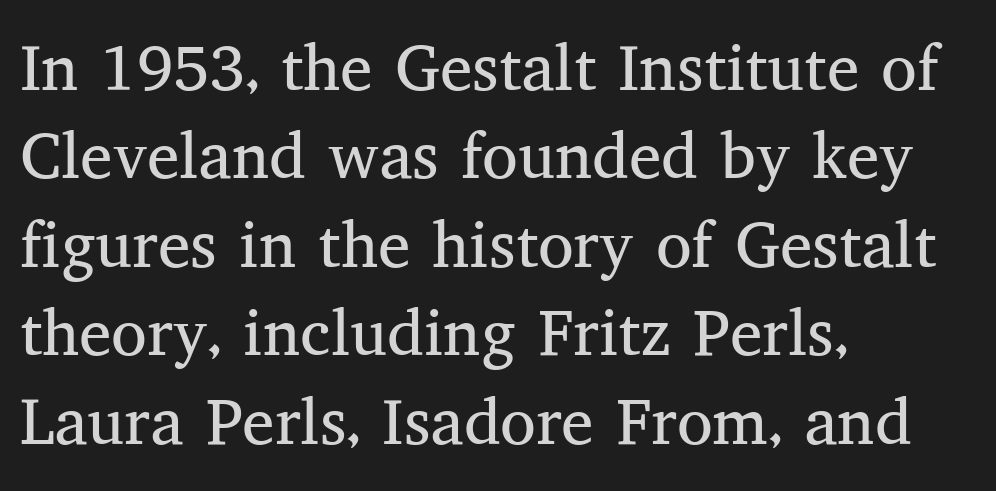
Examine the stroke ends and you'll spot serifs. Evenly set lines give the paragraph a standard silhouette. Descenders are the only things crossing below the line. Is this a fixed-width face? No — the glyphs have proportional, varying widths. Here the glyphs are tracked normally, forming tight word shapes. The cut favours lightness, reaching ordinary text weight at its darkest.
